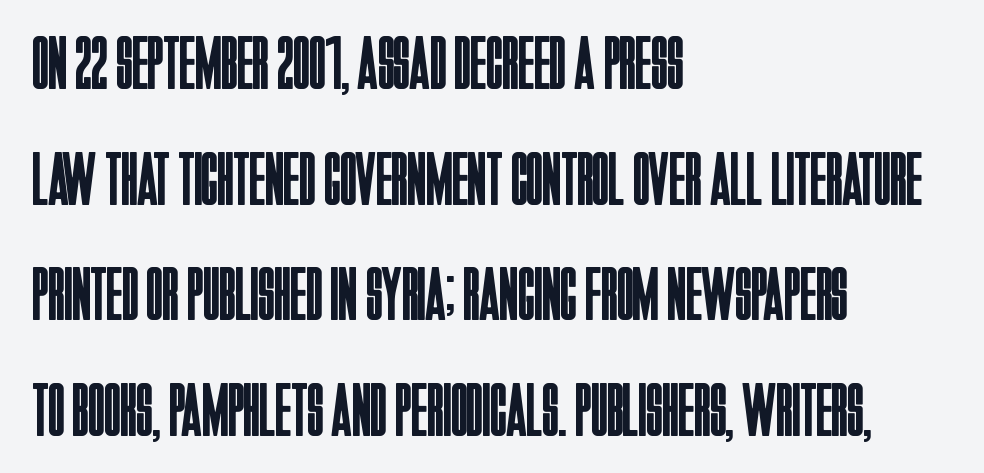
Q: Is the text bold? A: No.
Q: Is the text italic (slanted)? A: No, it is upright.
Q: Is the typeface a serif or a sans-serif typeface? A: Sans-serif.
Q: Is the text underlined? A: No.
Q: How is the paragraph aligned? A: Left-aligned.
Q: Is the spacing between letters normal or unusually wide? A: Normal.
Q: Is the spacing between lines tight, normal or loose? A: Normal.
Q: Width (condensed, normal, or wide)? A: Condensed.
Q: Stroke contrast? A: Low.
Q: x-height? A: Large.
Q: Monospaced? A: No.
